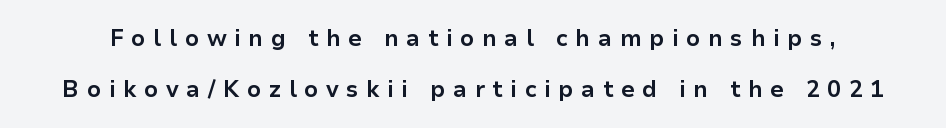
{"italic": "no", "bold": "yes", "underline": "no", "line_spacing": "loose", "line_spacing_ratio": 2.21, "letter_spacing": "wide", "letter_spacing_em": 0.33, "glyph_px": 23}
